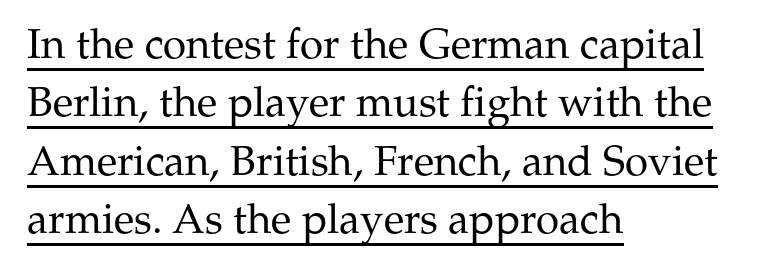
Posture: vertical. Do the characters align in a grid? No, the font is proportional. Honestly, the letter spacing is just normal — you wouldn't notice it. A classic flush-left, rag-right setting is used for this passage.
